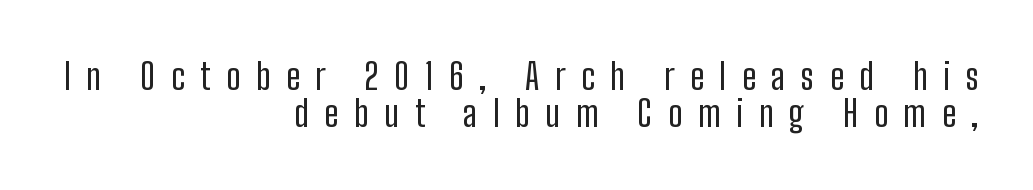
Cramped leading. Unlike a traditional serif, this face leaves its strokes unadorned. Any mark beneath the type? The region is blank. The letters look calm and open, with moderate or lighter stems.
